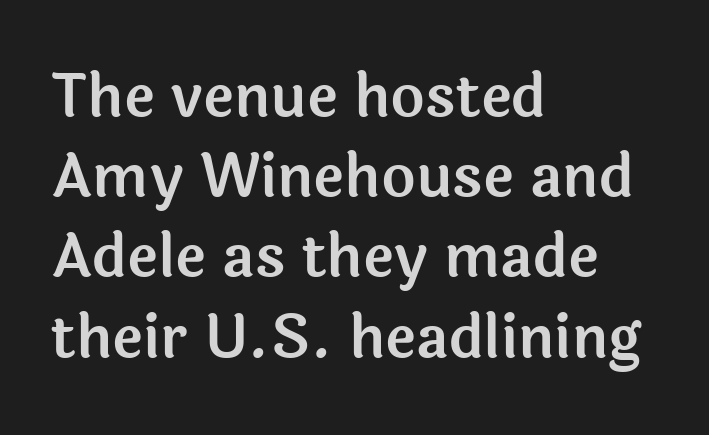
The image shows 59 px sans-serif type, upright; set left-aligned, normal line spacing (1.36x), normal letter spacing, not underlined; a medium x-height.
